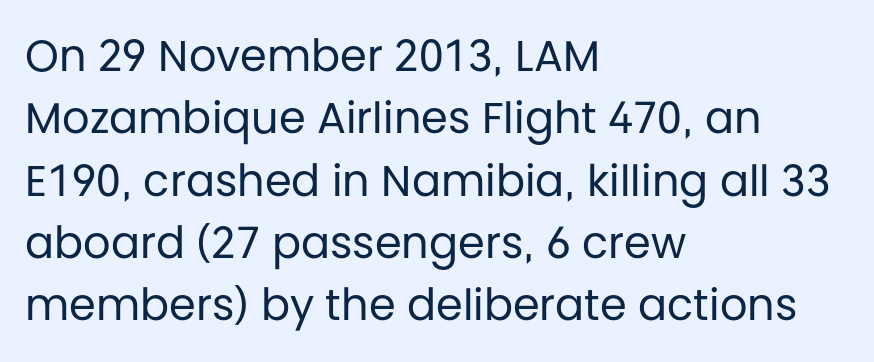
Q: Is the text bold? A: No.
Q: Is the text italic (slanted)? A: No, it is upright.
Q: Is the typeface a serif or a sans-serif typeface? A: Sans-serif.
Q: Is the text underlined? A: No.
Q: How is the paragraph aligned? A: Left-aligned.
Q: Is the spacing between letters normal or unusually wide? A: Normal.
Q: Is the spacing between lines tight, normal or loose? A: Normal.
Q: Width (condensed, normal, or wide)? A: Normal.
Q: Stroke contrast? A: Low.
Q: x-height? A: Large.
Q: Monospaced? A: No.
